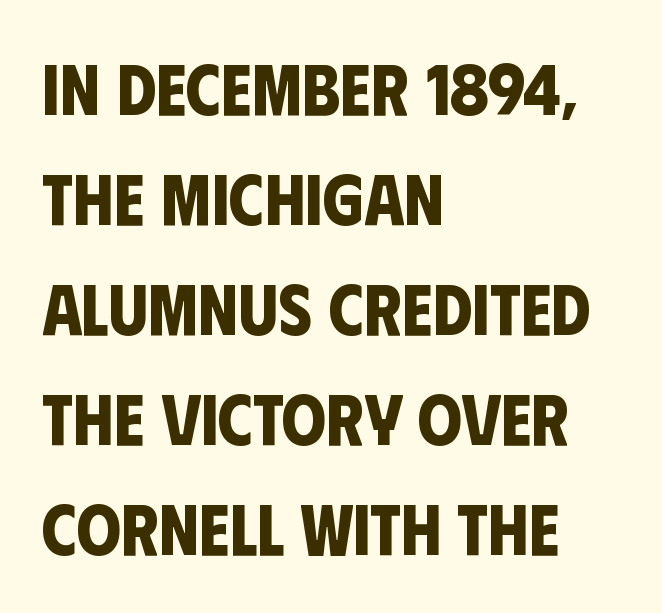
{"serif": "no", "bold": "yes", "weight": "bold", "width": "condensed", "stroke_contrast": "low", "x_height": "large", "monospaced": "no", "underline": "no", "align": "left", "line_spacing": "normal", "line_spacing_ratio": 1.55, "letter_spacing": "normal", "letter_spacing_em": 0.0, "glyph_px": 71}
